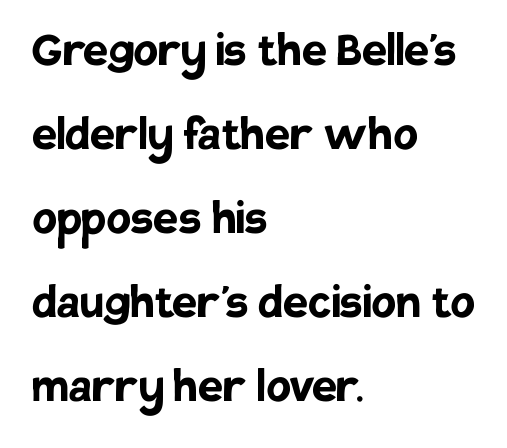
{"serif": "no", "italic": "no", "bold": "yes", "weight": "semibold", "width": "normal", "stroke_contrast": "low", "x_height": "large", "monospaced": "no", "underline": "no", "align": "left", "line_spacing": "normal", "line_spacing_ratio": 1.5, "letter_spacing": "normal", "letter_spacing_em": 0.0, "glyph_px": 56}
